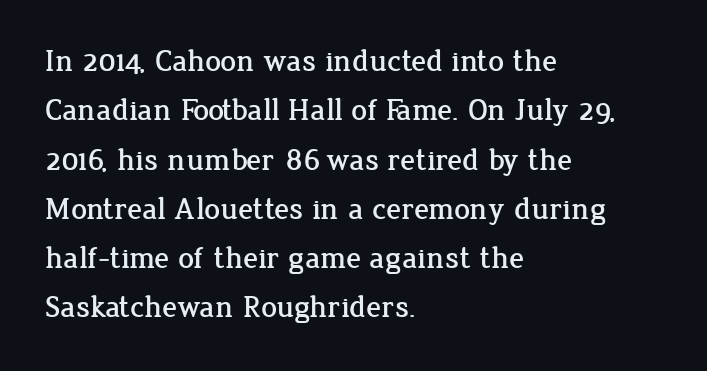
Q: Is the text italic (slanted)? A: No, it is upright.
Q: Is the typeface a serif or a sans-serif typeface? A: Serif.
Q: Is the text underlined? A: No.
Q: How is the paragraph aligned? A: Left-aligned.
Q: Is the spacing between letters normal or unusually wide? A: Normal.
Q: Is the spacing between lines tight, normal or loose? A: Normal.
Q: Width (condensed, normal, or wide)? A: Normal.
Q: Stroke contrast? A: Low.
Q: x-height? A: Medium.
Q: Monospaced? A: No.
